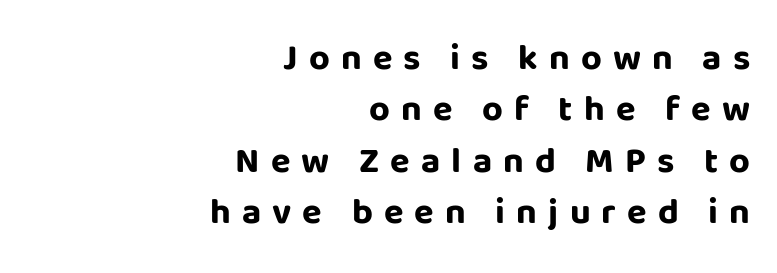
Teacher's note: observe the even right margin — that is flush-right alignment. The letters stand straight up with perfectly vertical stems. The glyphs are unaccompanied by any horizontal stroke below them. Successive baselines arrive at the customary interval.
